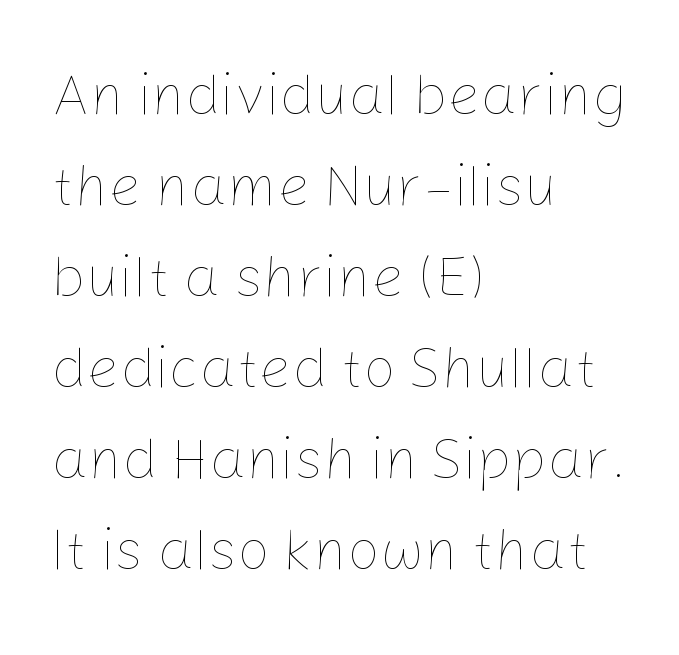
The image shows 58 px thin type, upright; set left-aligned, normal line spacing (1.57x), normal letter spacing, not underlined; low stroke contrast and a medium x-height.
